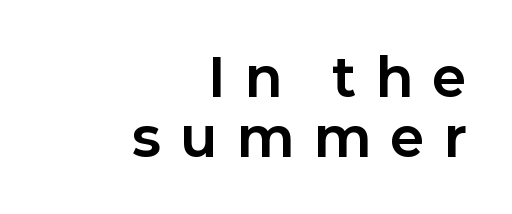
Upright lettering throughout. A typesetter would call this heavily tracked-out type. The passage shown is emphatically bold. Leftover space on each line is placed entirely before the opening word.
